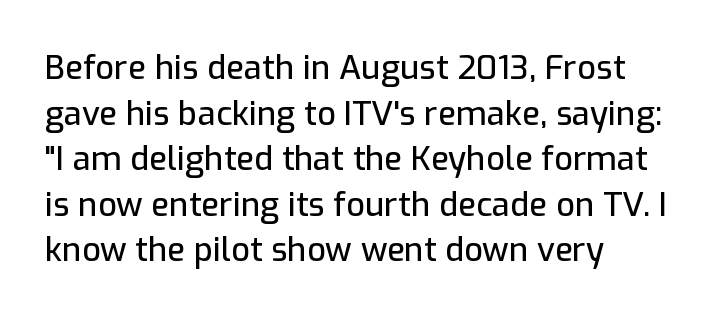
Q: Is the text italic (slanted)? A: No, it is upright.
Q: Is the typeface a serif or a sans-serif typeface? A: Sans-serif.
Q: Is the text underlined? A: No.
Q: How is the paragraph aligned? A: Left-aligned.
Q: Is the spacing between letters normal or unusually wide? A: Normal.
Q: Is the spacing between lines tight, normal or loose? A: Normal.
Q: Width (condensed, normal, or wide)? A: Normal.
Q: Stroke contrast? A: Low.
Q: x-height? A: Medium.
Q: Monospaced? A: No.
